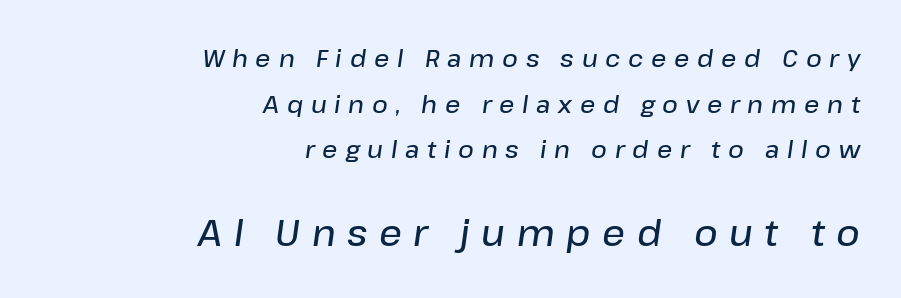
Q: Is the text bold? A: Semi-bold.
Q: Is the text italic (slanted)? A: Yes, it leans right by about 8 degrees.
Q: Is the text underlined? A: No.
Q: How is the paragraph aligned? A: Right-aligned.
Q: Is the spacing between letters normal or unusually wide? A: Unusually wide.
Q: Is the spacing between lines tight, normal or loose? A: Loose.
Q: Which block of text is set in a larger size, the first (top) or the second (bottom)? A: The second (bottom) one.
Q: Width (condensed, normal, or wide)? A: Normal.
Q: Stroke contrast? A: Low.
Q: x-height? A: Medium.
Q: Monospaced? A: No.
